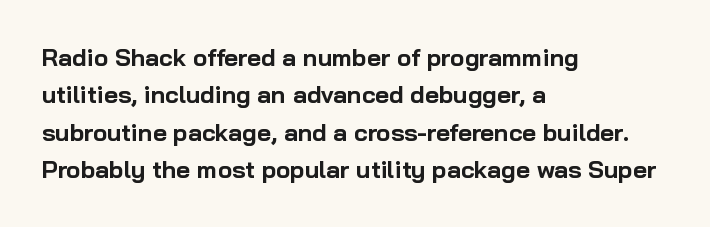
The image shows 24 px bold type, upright; set left-aligned, normal line spacing (1.56x), normal letter spacing, not underlined.
